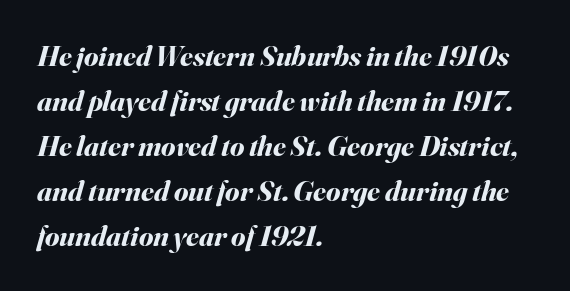
Q: Is the text bold? A: Yes.
Q: Is the text italic (slanted)? A: Yes, it leans right by about 16 degrees.
Q: Is the text underlined? A: No.
Q: How is the paragraph aligned? A: Left-aligned.
Q: Is the spacing between letters normal or unusually wide? A: Normal.
Q: Is the spacing between lines tight, normal or loose? A: Normal.
Q: Width (condensed, normal, or wide)? A: Normal.
Q: Stroke contrast? A: Medium.
Q: x-height? A: Small.
Q: Monospaced? A: No.
